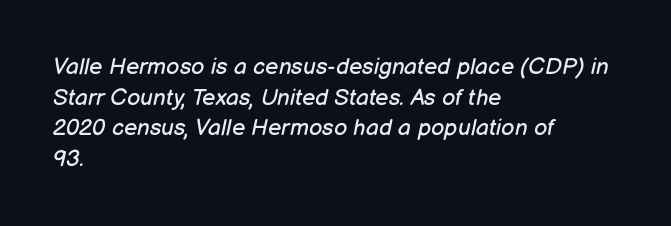
Q: Is the text bold? A: No.
Q: Is the text italic (slanted)? A: Yes, it leans right by about 12 degrees.
Q: Is the text underlined? A: No.
Q: How is the paragraph aligned? A: Left-aligned.
Q: Is the spacing between letters normal or unusually wide? A: Normal.
Q: Is the spacing between lines tight, normal or loose? A: Normal.
